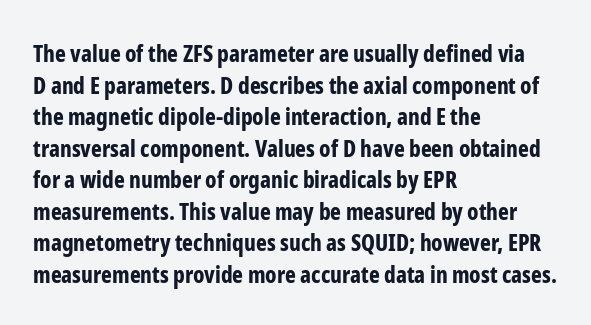
One glance says typical: line gaps are just what's usual. The letters stand upright; this is a roman face. These lines stack with their left ends in a neat column. Bold? Absolutely — the strokes are thick and heavy.
